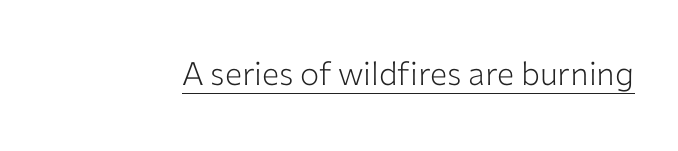
The image shows 32 px light sans-serif type, upright; set normal letter spacing, underlined; low stroke contrast and a medium x-height.
